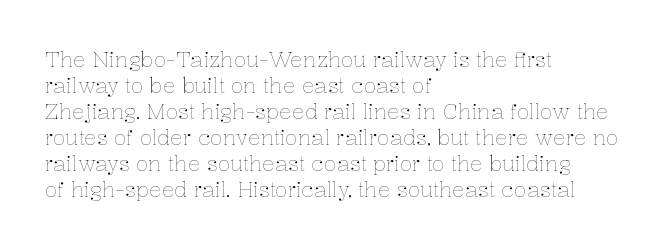
The typography opts for an upright posture over an oblique one. Unmarked baselines from the first word to the last. Students, note that the glyphs here touch the page at normal intervals. Which margin do the lines hug? The left one — the right edge is uneven. The typesetting does not lean heavy: it is not bold.
